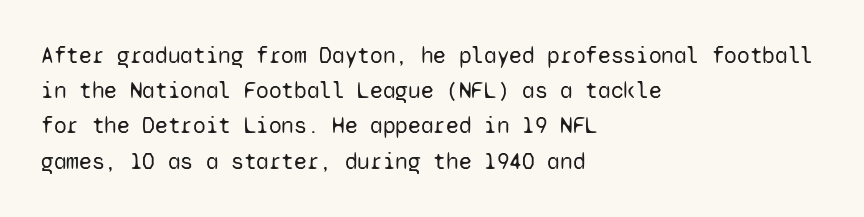
{"italic": "no", "bold": "no", "underline": "no", "align": "left", "line_spacing": "normal", "line_spacing_ratio": 1.53, "letter_spacing": "normal", "letter_spacing_em": 0.0, "glyph_px": 23}
